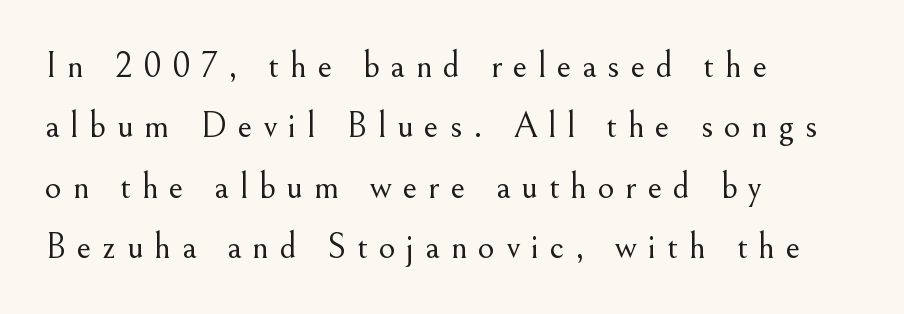
Posture: straight, roman, zero tilt. Is there much room between lines? A standard amount, neither cramped nor airy. Unmarked baselines from the first word to the last. The typesetting does not lean heavy: it is not bold. This rendering uses left alignment, leaving the right contour irregular.
